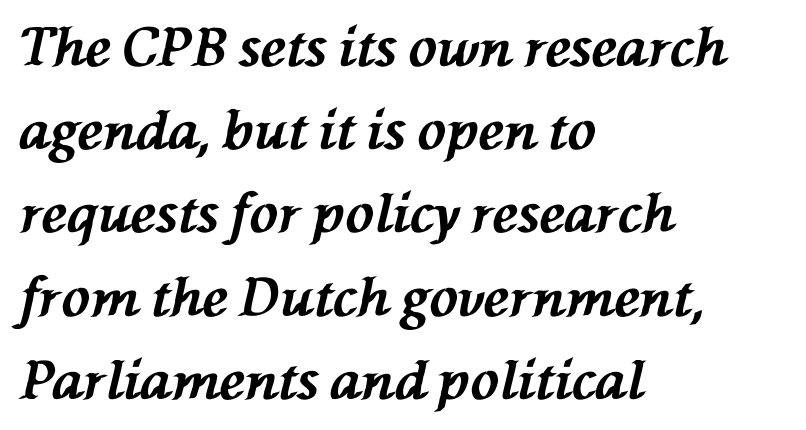
Q: Is the text bold? A: Yes.
Q: Is the text italic (slanted)? A: Yes, it leans left by about 76 degrees.
Q: Is the text underlined? A: No.
Q: How is the paragraph aligned? A: Left-aligned.
Q: Is the spacing between letters normal or unusually wide? A: Normal.
Q: Is the spacing between lines tight, normal or loose? A: Normal.
Q: Width (condensed, normal, or wide)? A: Normal.
Q: Stroke contrast? A: Medium.
Q: x-height? A: Medium.
Q: Monospaced? A: No.
